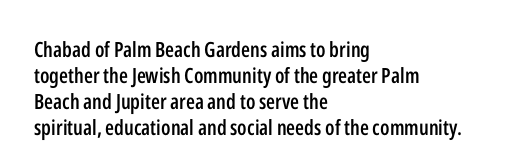
Q: Is the text bold? A: Semi-bold.
Q: Is the text italic (slanted)? A: No, it is upright.
Q: Is the text underlined? A: No.
Q: How is the paragraph aligned? A: Left-aligned.
Q: Is the spacing between letters normal or unusually wide? A: Normal.
